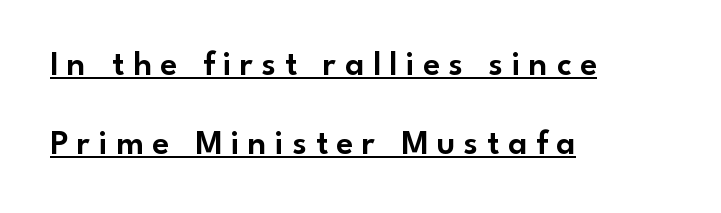
{"serif": "no", "italic": "no", "width": "normal", "stroke_contrast": "low", "x_height": "small", "monospaced": "no", "underline": "yes", "align": "left", "line_spacing": "loose", "line_spacing_ratio": 2.27, "letter_spacing": "wide", "letter_spacing_em": 0.24, "glyph_px": 35}
